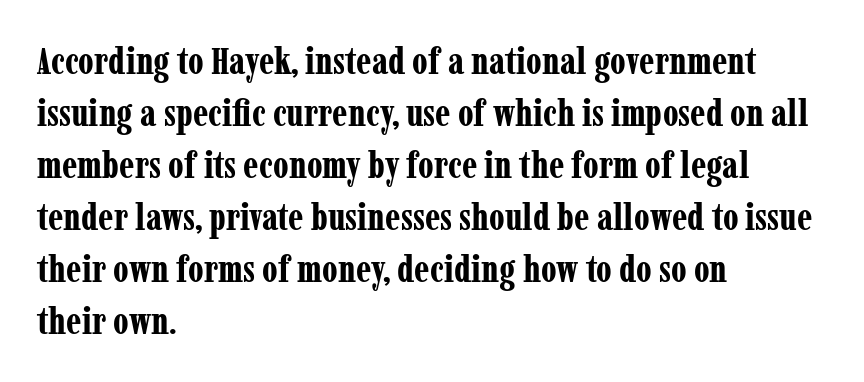
Caption: bold face, heavy strokes. Unlike italic type, these characters show no tilt at all. If you drew a ruler down the left edge, every line would touch it. Does extra space separate the letters? No, they use regular spacing. This block has exactly the height ordinary leading produces.
